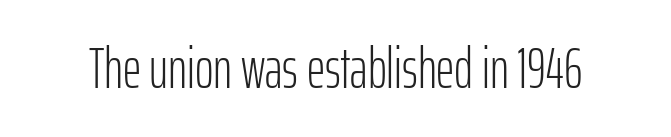
The face used here is proportionally spaced, like ordinary book or web type. Italic? Not at all — the glyphs are vertical. Tracking here is standard; glyphs follow each other at the usual distance. Nope, no serifs anywhere on these letters. The font is comparable to plain body text, perhaps lighter. Type without underlining.
